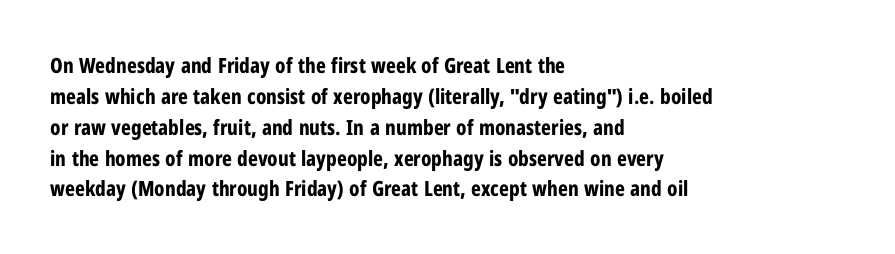
{"italic": "no", "bold": "yes", "underline": "no", "align": "left", "line_spacing": "normal", "line_spacing_ratio": 1.47, "letter_spacing": "normal", "letter_spacing_em": 0.0, "glyph_px": 21}
